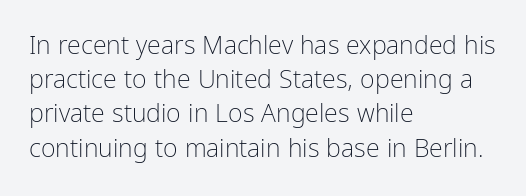
The image shows 25 px text type, upright; set left-aligned, normal line spacing (1.37x), normal letter spacing, not underlined.
